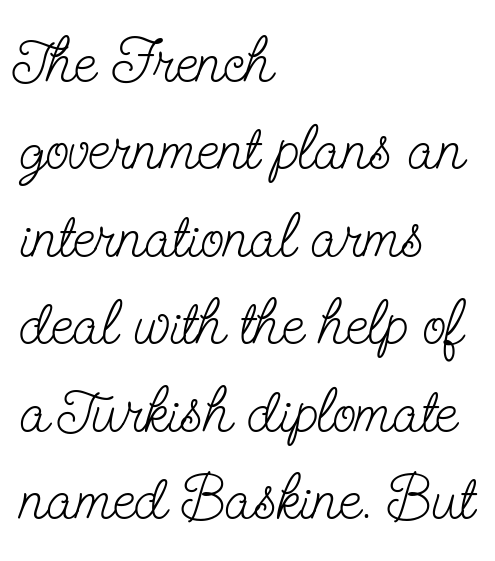
{"serif": "yes", "bold": "no", "weight": "light", "width": "condensed", "stroke_contrast": "low", "x_height": "small", "monospaced": "no", "underline": "no", "align": "left", "line_spacing": "normal", "line_spacing_ratio": 1.41, "letter_spacing": "normal", "letter_spacing_em": 0.0, "glyph_px": 62}
